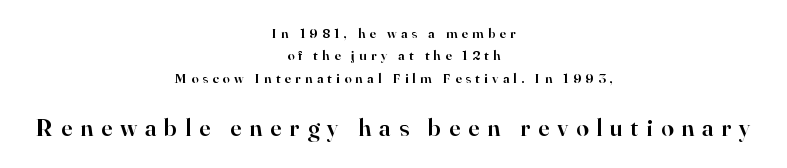
{"italic": "no", "bold": "semi", "underline": "no", "align": "center", "line_spacing": "normal", "line_spacing_ratio": 1.6, "letter_spacing": "wide", "letter_spacing_em": 0.32, "larger_block": "second", "size_ratio": 1.79, "glyph_px": 25}
